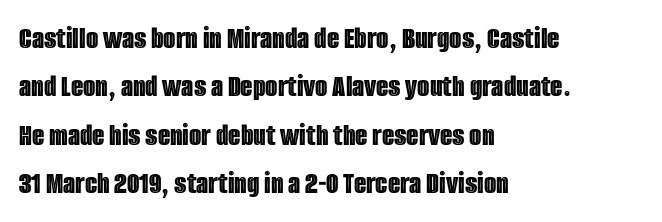
The image shows 32 px condensed type, upright; set left-aligned, normal line spacing (1.51x), normal letter spacing, not underlined; a large x-height.
